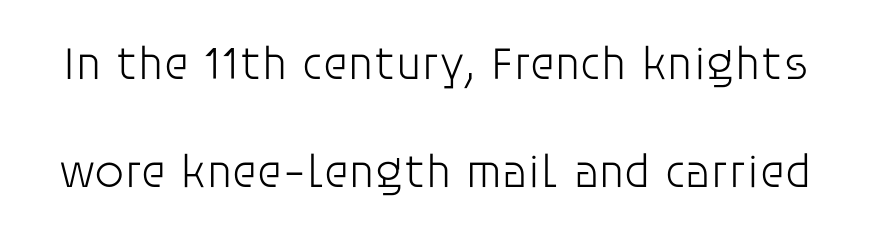
Q: Is the text bold? A: No.
Q: Is the text italic (slanted)? A: No, it is upright.
Q: Is the typeface a serif or a sans-serif typeface? A: Sans-serif.
Q: Is the text underlined? A: No.
Q: Is the spacing between letters normal or unusually wide? A: Normal.
Q: Is the spacing between lines tight, normal or loose? A: Loose.
Q: Width (condensed, normal, or wide)? A: Normal.
Q: Stroke contrast? A: Low.
Q: x-height? A: Large.
Q: Monospaced? A: No.
